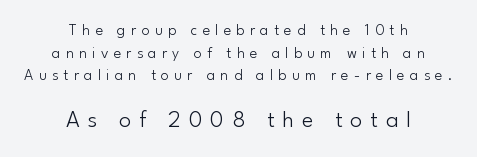
The image shows 24 px text type, upright; set centered, normal line spacing (1.42x), unusually wide letter spacing (+0.33 em), not underlined; the second (bottom) block is 1.5x larger.
